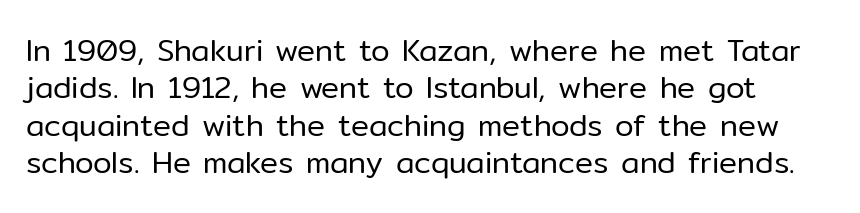
The image shows 30 px regular-weight sans-serif type, upright; set normal line spacing (1.25x), normal letter spacing, not underlined; low stroke contrast and a medium x-height.
